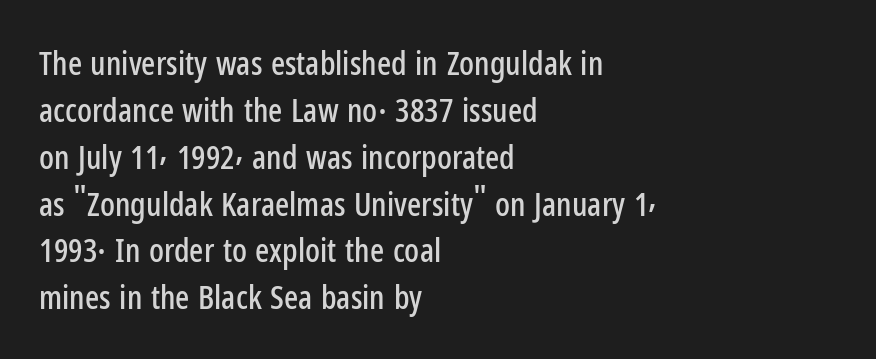
{"serif": "no", "italic": "no", "width": "condensed", "stroke_contrast": "low", "x_height": "medium", "monospaced": "no", "underline": "no", "align": "left", "line_spacing": "normal", "line_spacing_ratio": 1.42, "letter_spacing": "normal", "letter_spacing_em": 0.0, "glyph_px": 33}
